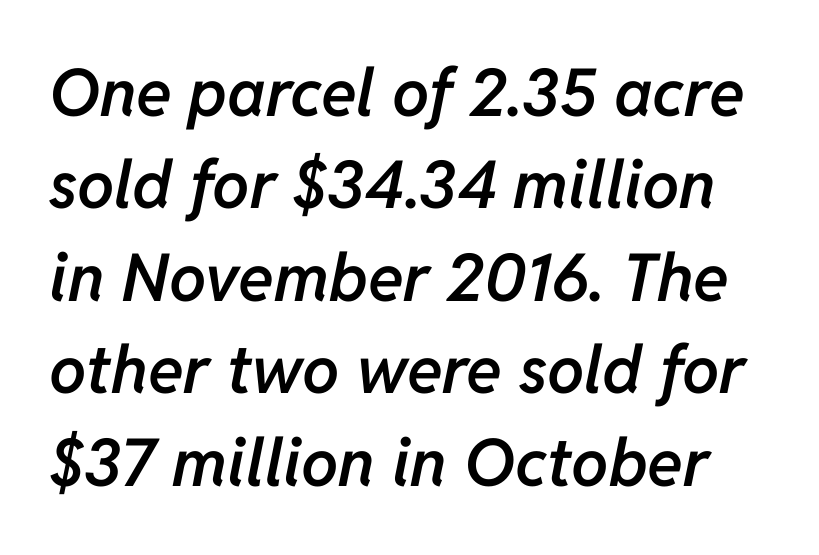
{"italic": "yes", "lean": "right", "slant_degrees": 11, "bold": "semi", "weight": "semibold", "width": "normal", "stroke_contrast": "low", "x_height": "medium", "monospaced": "no", "underline": "no", "line_spacing": "normal", "line_spacing_ratio": 1.4, "letter_spacing": "normal", "letter_spacing_em": 0.0, "glyph_px": 66}
